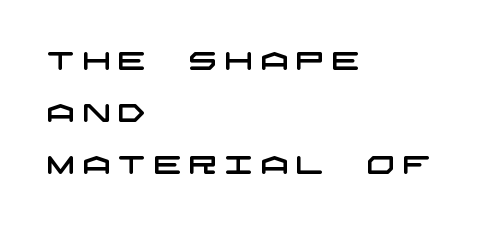
{"underline": "no", "align": "left", "line_spacing": "loose", "line_spacing_ratio": 2.08, "letter_spacing": "wide", "letter_spacing_em": 0.29, "glyph_px": 25}
